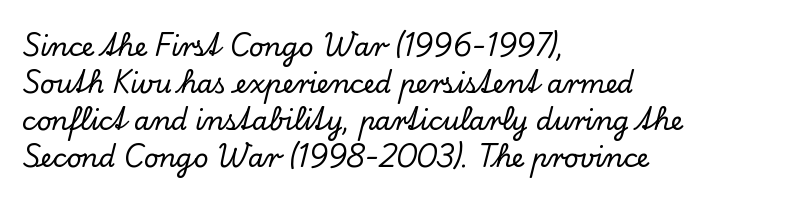
The image shows 26 px text type; set left-aligned, normal line spacing (1.42x), normal letter spacing, not underlined.
